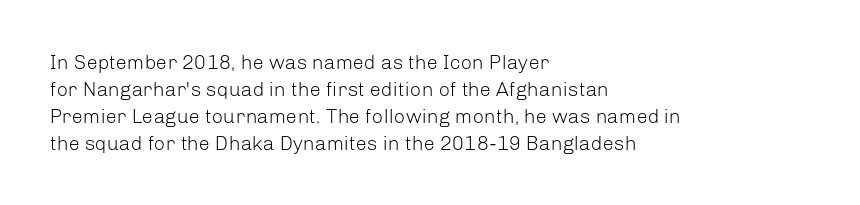
{"italic": "no", "bold": "no", "underline": "no", "align": "left", "line_spacing": "normal", "line_spacing_ratio": 1.35, "letter_spacing": "normal", "letter_spacing_em": 0.0, "glyph_px": 20}
